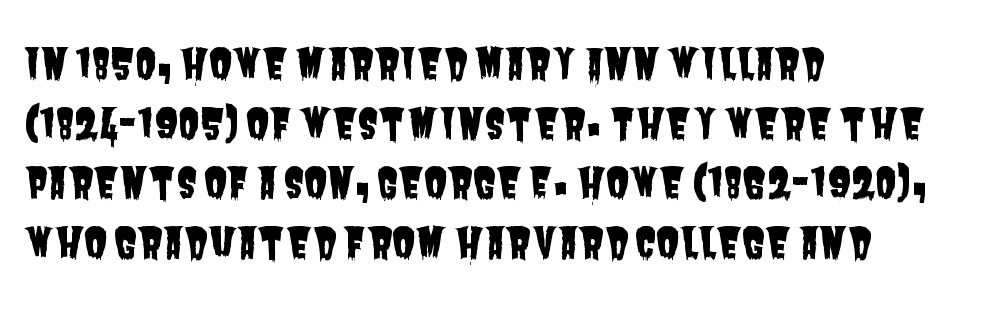
Q: Is the typeface a serif or a sans-serif typeface? A: Sans-serif.
Q: Is the text underlined? A: No.
Q: How is the paragraph aligned? A: Left-aligned.
Q: Is the spacing between letters normal or unusually wide? A: Normal.
Q: Is the spacing between lines tight, normal or loose? A: Normal.
Q: Width (condensed, normal, or wide)? A: Condensed.
Q: Stroke contrast? A: Low.
Q: x-height? A: Large.
Q: Monospaced? A: No.
